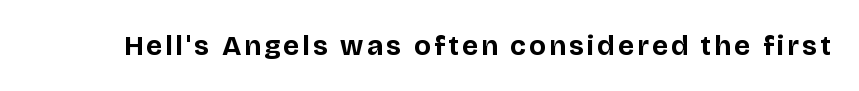
Italic? Not at all — the glyphs are vertical. Unlike a traditional serif, this face leaves its strokes unadorned. The passage shown is emphatically bold. Varying glyph widths throughout — classic text-font behaviour. No word sits above an underline.
